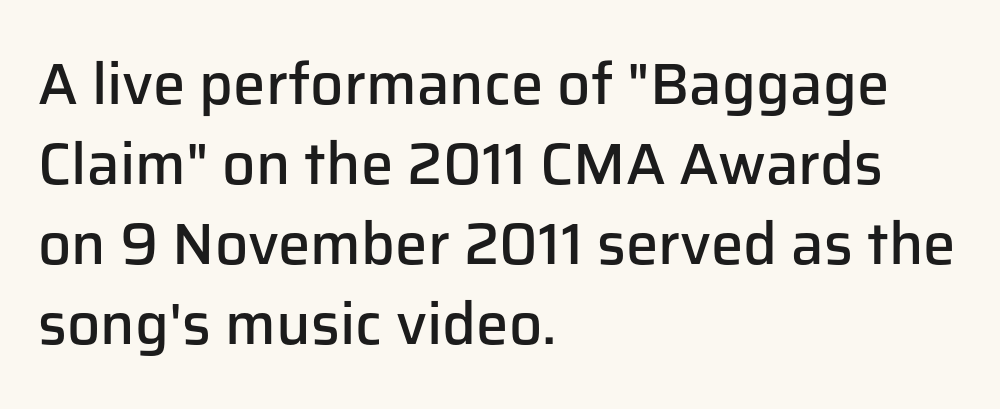
{"serif": "no", "italic": "no", "bold": "semi", "weight": "semibold", "width": "normal", "stroke_contrast": "low", "x_height": "medium", "monospaced": "no", "underline": "no", "align": "left", "line_spacing": "normal", "line_spacing_ratio": 1.38, "letter_spacing": "normal", "letter_spacing_em": 0.0, "glyph_px": 58}
